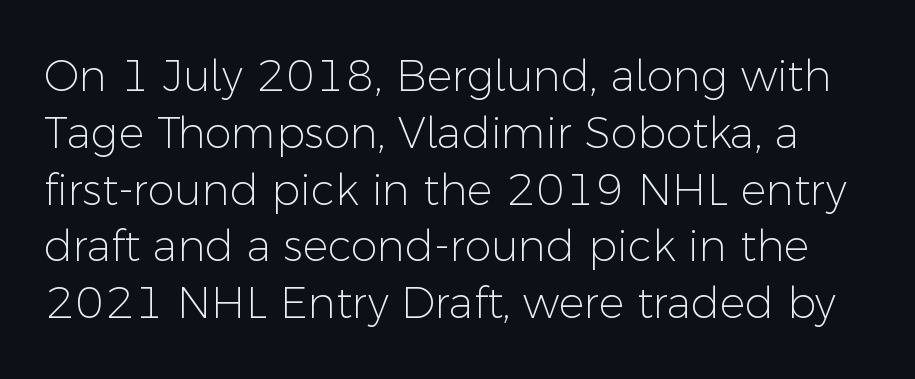
Q: Is the text bold? A: No.
Q: Is the text italic (slanted)? A: No, it is upright.
Q: Is the typeface a serif or a sans-serif typeface? A: Sans-serif.
Q: Is the text underlined? A: No.
Q: Is the spacing between letters normal or unusually wide? A: Normal.
Q: Is the spacing between lines tight, normal or loose? A: Normal.
Q: Width (condensed, normal, or wide)? A: Normal.
Q: Stroke contrast? A: Low.
Q: x-height? A: Medium.
Q: Monospaced? A: No.
